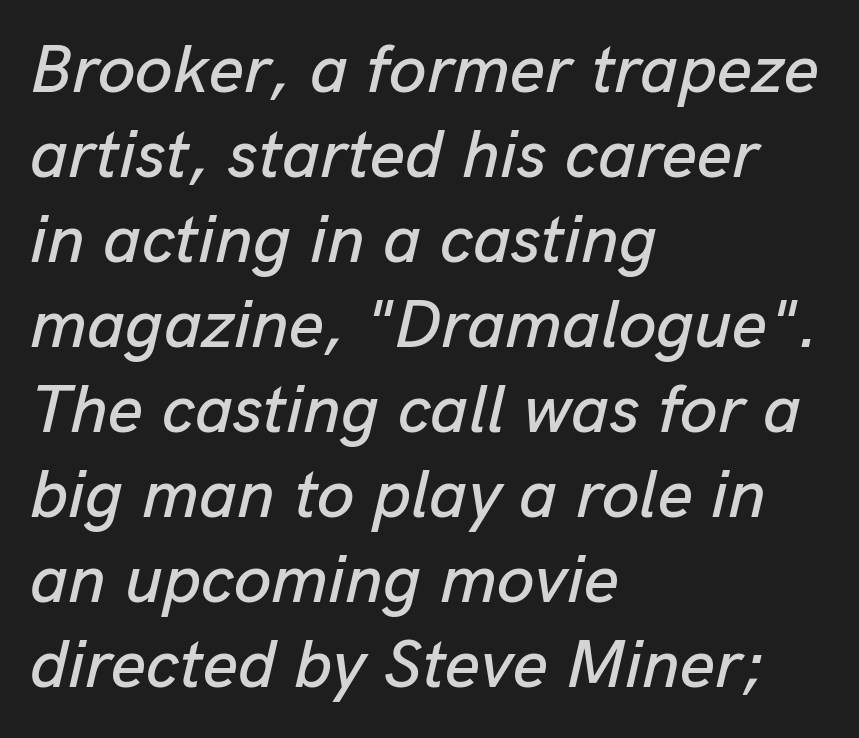
{"italic": "yes", "lean": "right", "slant_degrees": 13, "width": "normal", "stroke_contrast": "low", "x_height": "medium", "monospaced": "no", "underline": "no", "align": "left", "line_spacing": "normal", "line_spacing_ratio": 1.25, "letter_spacing": "normal", "letter_spacing_em": 0.0, "glyph_px": 68}
